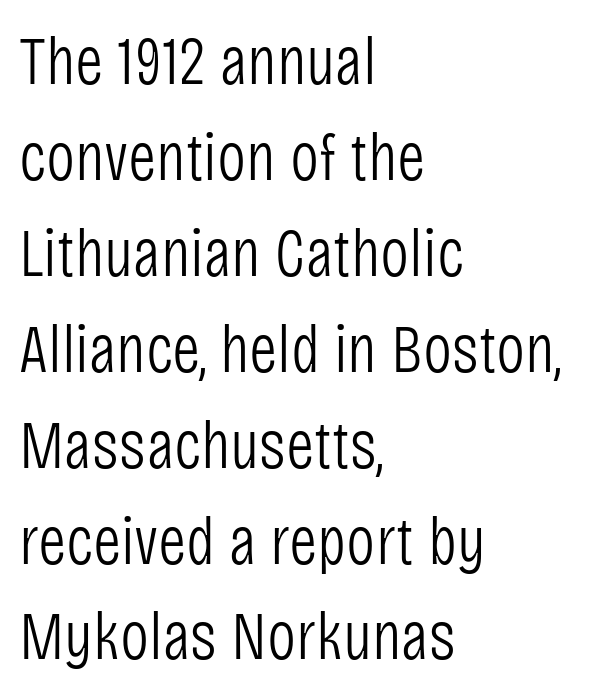
{"serif": "no", "italic": "no", "bold": "no", "weight": "light", "width": "condensed", "stroke_contrast": "low", "x_height": "large", "monospaced": "no", "underline": "no", "align": "left", "line_spacing": "normal", "line_spacing_ratio": 1.39, "letter_spacing": "normal", "letter_spacing_em": 0.0, "glyph_px": 69}
